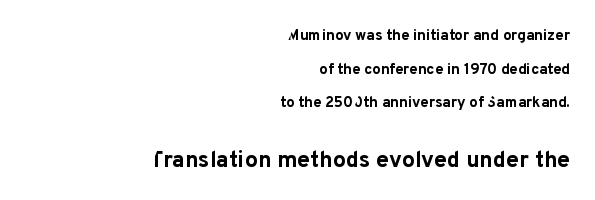
This sample uses an upright cut, with every glyph sitting square on the baseline. The typesetter chose a ragged-left arrangement here. Each word holds together tightly as a unit, with standard inter-letter gaps. The font is running at its bold setting.
